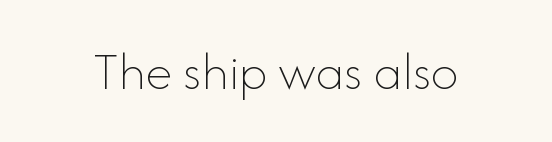
Q: Is the text bold? A: No.
Q: Is the text italic (slanted)? A: No, it is upright.
Q: Is the text underlined? A: No.
Q: Is the spacing between letters normal or unusually wide? A: Normal.
Q: Width (condensed, normal, or wide)? A: Normal.
Q: Stroke contrast? A: Low.
Q: x-height? A: Small.
Q: Monospaced? A: No.
